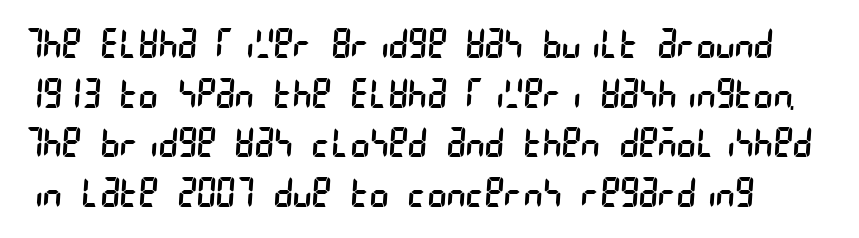
{"serif": "no", "bold": "no", "weight": "regular", "width": "condensed", "stroke_contrast": "low", "x_height": "large", "underline": "no", "align": "left", "line_spacing_ratio": 1.21, "letter_spacing": "normal", "letter_spacing_em": 0.0, "glyph_px": 41}
